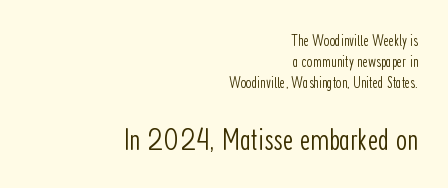
Q: Is the text bold? A: No.
Q: Is the text italic (slanted)? A: No, it is upright.
Q: Is the typeface a serif or a sans-serif typeface? A: Sans-serif.
Q: Is the text underlined? A: No.
Q: How is the paragraph aligned? A: Right-aligned.
Q: Is the spacing between letters normal or unusually wide? A: Normal.
Q: Is the spacing between lines tight, normal or loose? A: Normal.
Q: Which block of text is set in a larger size, the first (top) or the second (bottom)? A: The second (bottom) one.
Q: Width (condensed, normal, or wide)? A: Condensed.
Q: Stroke contrast? A: Low.
Q: x-height? A: Medium.
Q: Monospaced? A: No.
